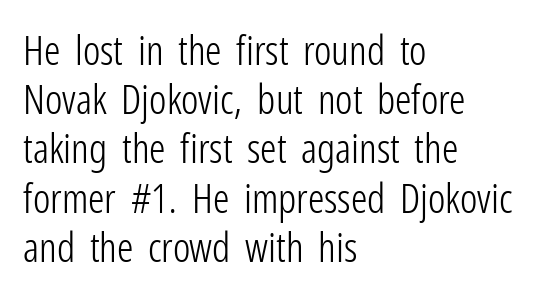
The face used here is rendered with its standard letterfit. The characters display no serif detailing; their extremities are plain. You could not count columns in this text — the font is proportionally spaced. The letters stand upright; this is a roman face. No word sits above an underline.
